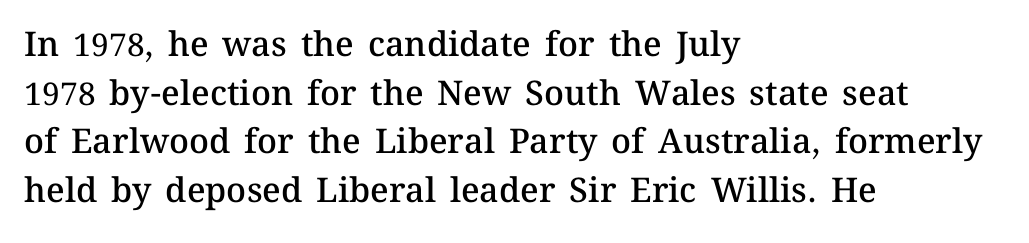
The image shows 34 px semibold type, upright; set left-aligned, normal line spacing (1.43x), normal letter spacing, not underlined; medium stroke contrast and a medium x-height.
